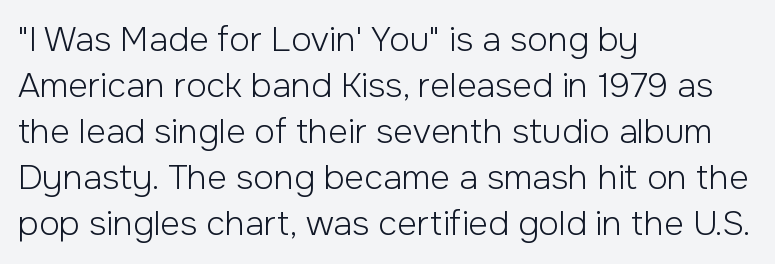
{"serif": "no", "italic": "no", "bold": "no", "weight": "light", "width": "normal", "stroke_contrast": "low", "x_height": "medium", "monospaced": "no", "underline": "no", "align": "left", "line_spacing": "normal", "line_spacing_ratio": 1.35, "letter_spacing": "normal", "letter_spacing_em": 0.0, "glyph_px": 34}
